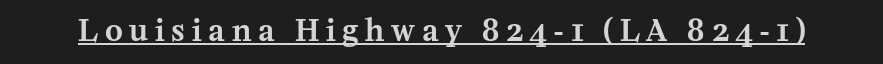
{"serif": "yes", "italic": "no", "width": "normal", "stroke_contrast": "medium", "x_height": "medium", "monospaced": "no", "underline": "yes", "letter_spacing": "wide", "letter_spacing_em": 0.23, "glyph_px": 30}
